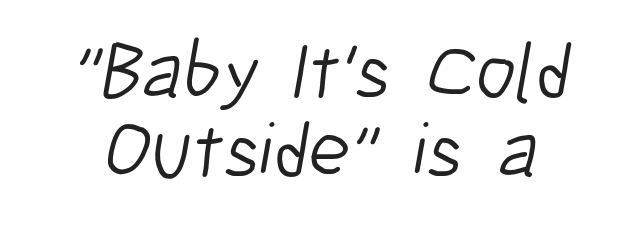
The space beneath each line is pristine and unruled. Inter-character spacing is left at the font's built-in metrics. Proportional: the letters do not fall into vertical columns. On a weight scale, this lands at 450 or below.
